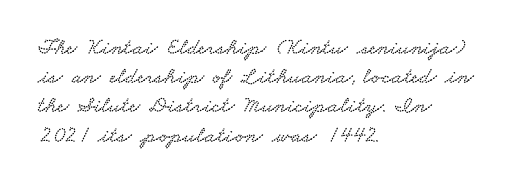
The image shows 23 px text type; set left-aligned, normal line spacing (1.27x), normal letter spacing, not underlined.
